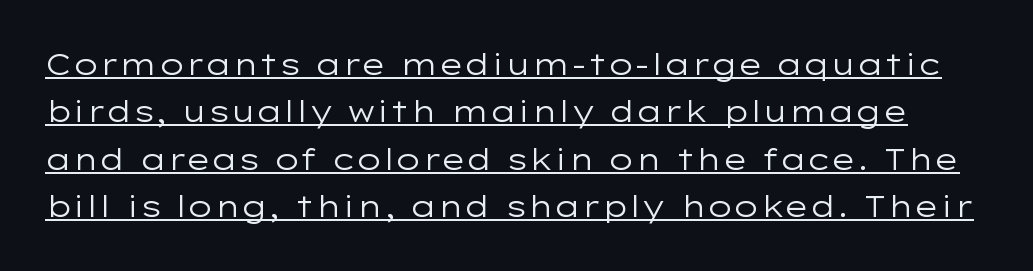
The image shows 30 px regular-weight, wide sans-serif type, upright; set normal line spacing (1.58x), normal letter spacing, underlined; low stroke contrast and a medium x-height.
